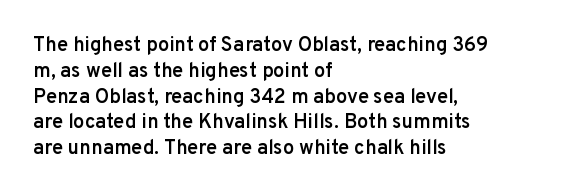
Q: Is the text bold? A: Semi-bold.
Q: Is the text italic (slanted)? A: No, it is upright.
Q: Is the text underlined? A: No.
Q: How is the paragraph aligned? A: Left-aligned.
Q: Is the spacing between letters normal or unusually wide? A: Normal.
Q: Is the spacing between lines tight, normal or loose? A: Normal.
